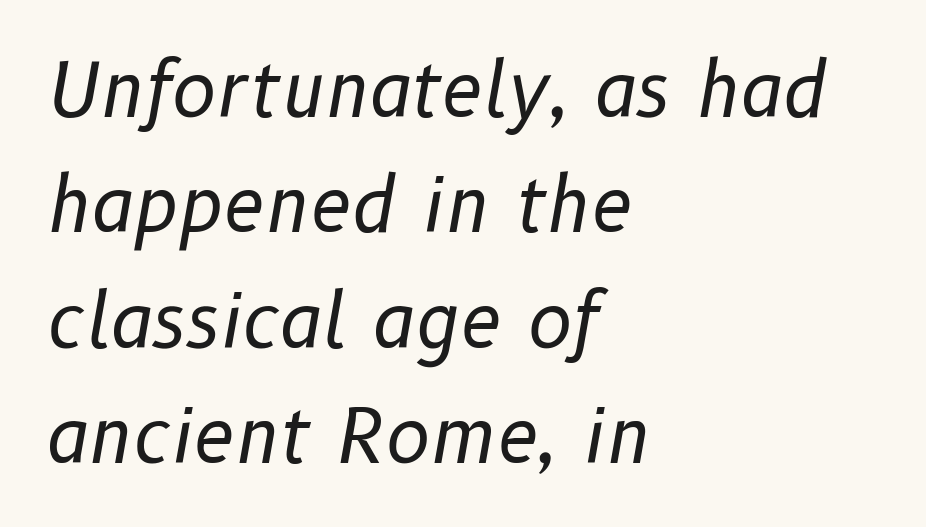
Q: Is the text bold? A: No.
Q: Is the text italic (slanted)? A: Yes, it leans right by about 10 degrees.
Q: Is the text underlined? A: No.
Q: How is the paragraph aligned? A: Left-aligned.
Q: Is the spacing between letters normal or unusually wide? A: Normal.
Q: Is the spacing between lines tight, normal or loose? A: Normal.
Q: Width (condensed, normal, or wide)? A: Normal.
Q: Stroke contrast? A: Low.
Q: x-height? A: Medium.
Q: Monospaced? A: No.
